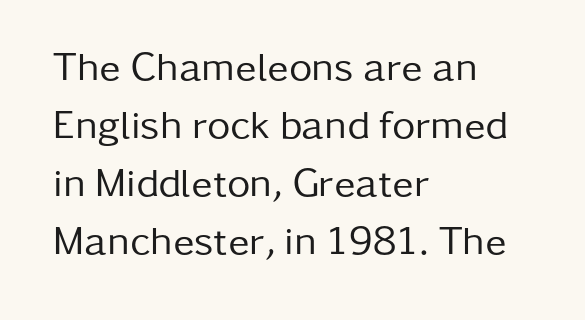
{"serif": "no", "italic": "no", "bold": "no", "weight": "regular", "width": "normal", "stroke_contrast": "low", "x_height": "medium", "monospaced": "no", "underline": "no", "align": "left", "line_spacing": "normal", "line_spacing_ratio": 1.45, "letter_spacing": "normal", "letter_spacing_em": 0.0, "glyph_px": 40}
